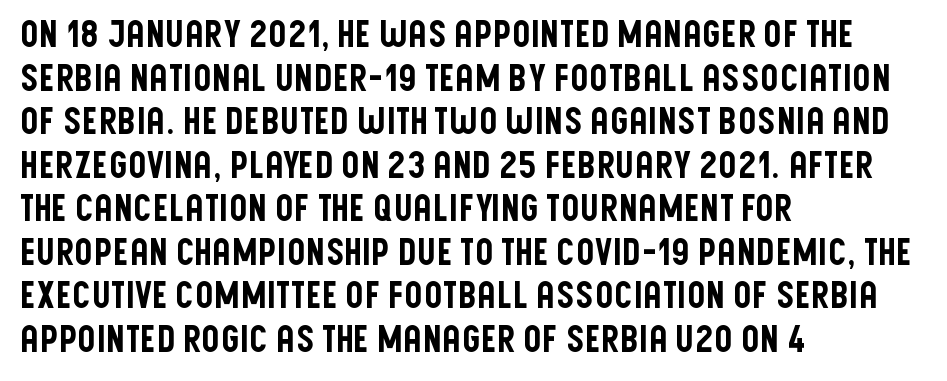
The image shows 36 px condensed sans-serif type, upright; set left-aligned, line spacing 1.21x, normal letter spacing, not underlined; low stroke contrast and a large x-height.
